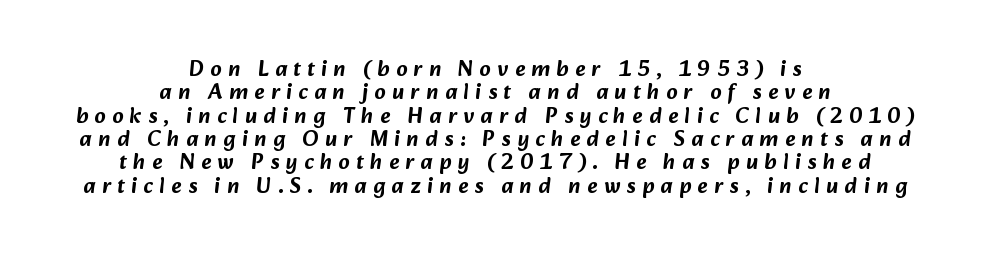
{"underline": "no", "align": "center", "line_spacing": "tight", "line_spacing_ratio": 1.06, "letter_spacing": "wide", "letter_spacing_em": 0.29, "glyph_px": 22}
